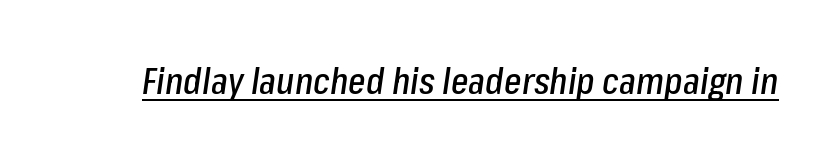
Q: Is the text italic (slanted)? A: Yes, it leans right by about 8 degrees.
Q: Is the text underlined? A: Yes.
Q: Is the spacing between letters normal or unusually wide? A: Normal.
Q: Width (condensed, normal, or wide)? A: Condensed.
Q: Stroke contrast? A: Low.
Q: x-height? A: Medium.
Q: Monospaced? A: No.
